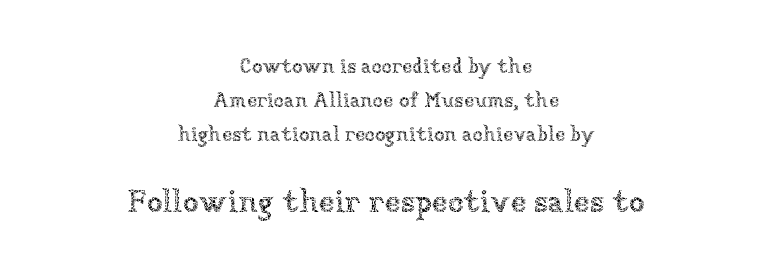
Q: Is the text bold? A: No.
Q: Is the text italic (slanted)? A: No, it is upright.
Q: Is the text underlined? A: No.
Q: How is the paragraph aligned? A: Centered.
Q: Is the spacing between letters normal or unusually wide? A: Normal.
Q: Is the spacing between lines tight, normal or loose? A: Normal.
Q: Which block of text is set in a larger size, the first (top) or the second (bottom)? A: The second (bottom) one.
Q: Width (condensed, normal, or wide)? A: Normal.
Q: Stroke contrast? A: Low.
Q: x-height? A: Medium.
Q: Monospaced? A: No.
